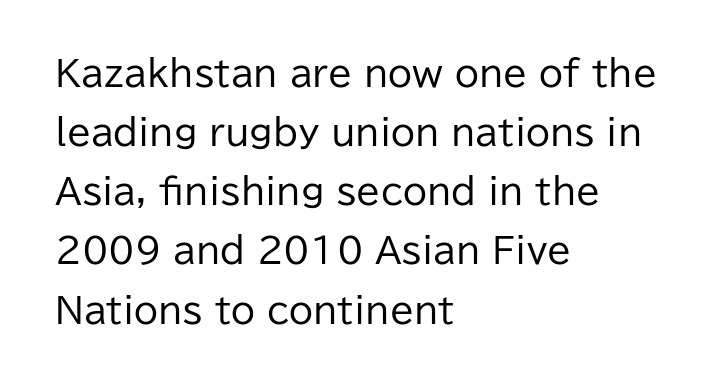
{"serif": "no", "italic": "no", "bold": "no", "weight": "regular", "width": "normal", "stroke_contrast": "low", "x_height": "medium", "monospaced": "no", "underline": "no", "align": "left", "line_spacing": "normal", "line_spacing_ratio": 1.69, "letter_spacing": "normal", "letter_spacing_em": 0.0, "glyph_px": 35}
